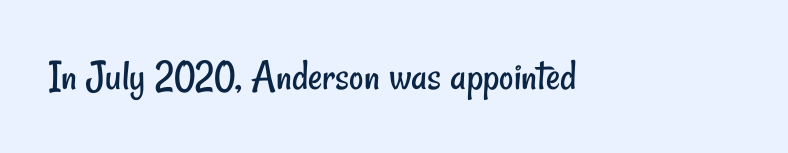
The image shows 44 px regular-weight, condensed sans-serif type; set normal letter spacing, not underlined; low stroke contrast and a small x-height.
